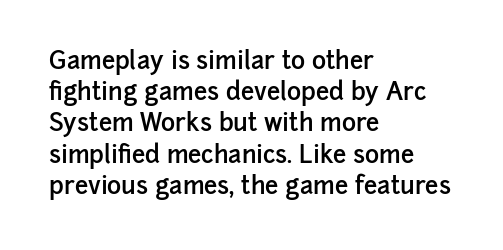
Q: Is the text bold? A: Semi-bold.
Q: Is the text italic (slanted)? A: No, it is upright.
Q: Is the text underlined? A: No.
Q: How is the paragraph aligned? A: Left-aligned.
Q: Is the spacing between letters normal or unusually wide? A: Normal.
Q: Is the spacing between lines tight, normal or loose? A: Normal.
